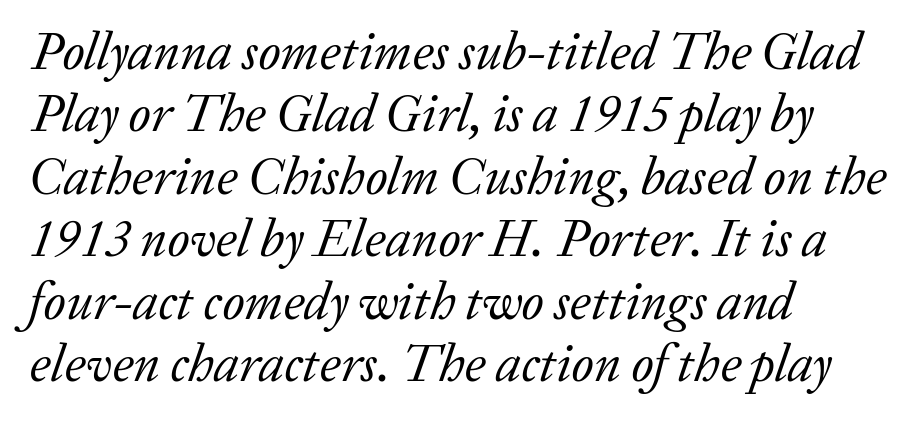
The image shows 52 px regular-weight serif type, italic (leaning right); set left-aligned, line spacing 1.2x, normal letter spacing, not underlined; low stroke contrast and a medium x-height.
